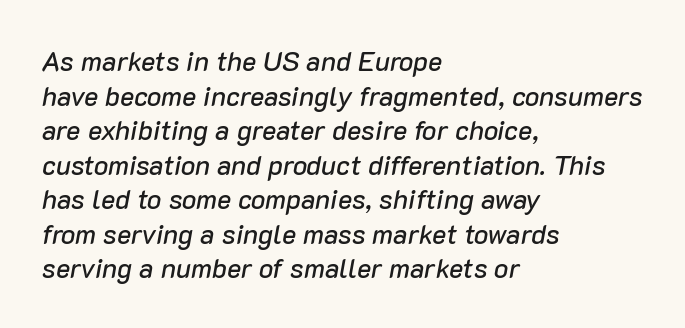
Q: Is the text italic (slanted)? A: Yes, it leans right by about 10 degrees.
Q: Is the text underlined? A: No.
Q: How is the paragraph aligned? A: Left-aligned.
Q: Is the spacing between letters normal or unusually wide? A: Normal.
Q: Is the spacing between lines tight, normal or loose? A: Normal.
